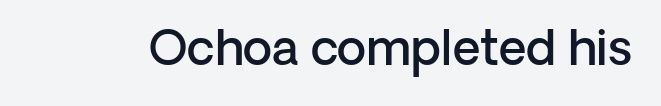
Q: Is the text bold? A: Semi-bold.
Q: Is the text italic (slanted)? A: No, it is upright.
Q: Is the typeface a serif or a sans-serif typeface? A: Sans-serif.
Q: Is the text underlined? A: No.
Q: Is the spacing between letters normal or unusually wide? A: Normal.
Q: Width (condensed, normal, or wide)? A: Normal.
Q: Stroke contrast? A: Low.
Q: x-height? A: Medium.
Q: Monospaced? A: No.
